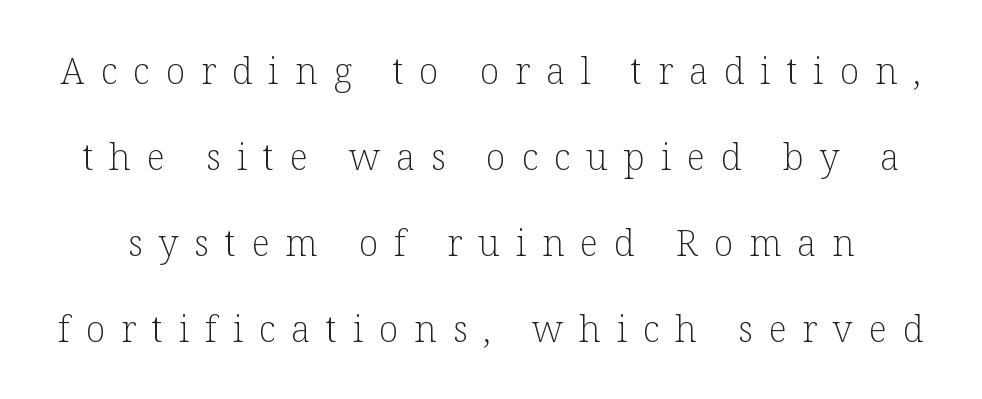
Each stroke keeps to a modest, everyday thickness or less. Stroke terminals: seriffed. The typography opts for an upright posture over an oblique one. Reading down the column, the eye jumps a long way to each next line. No word sits above an underline. Honestly, the letter spacing is so wide it's the main thing you notice.
